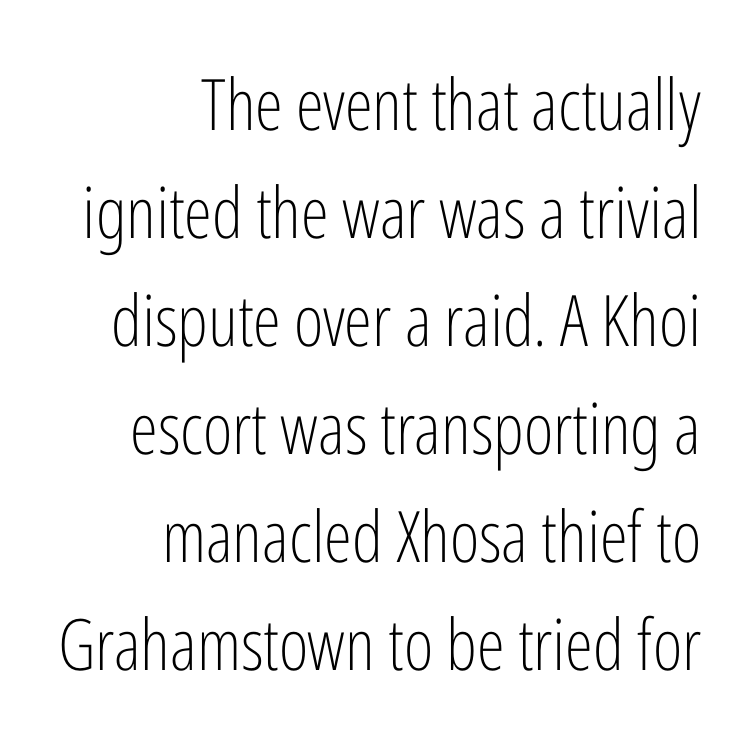
{"serif": "no", "italic": "no", "bold": "no", "weight": "light", "width": "condensed", "stroke_contrast": "low", "x_height": "medium", "monospaced": "no", "underline": "no", "align": "right", "line_spacing": "normal", "line_spacing_ratio": 1.52, "letter_spacing": "normal", "letter_spacing_em": 0.0, "glyph_px": 71}
